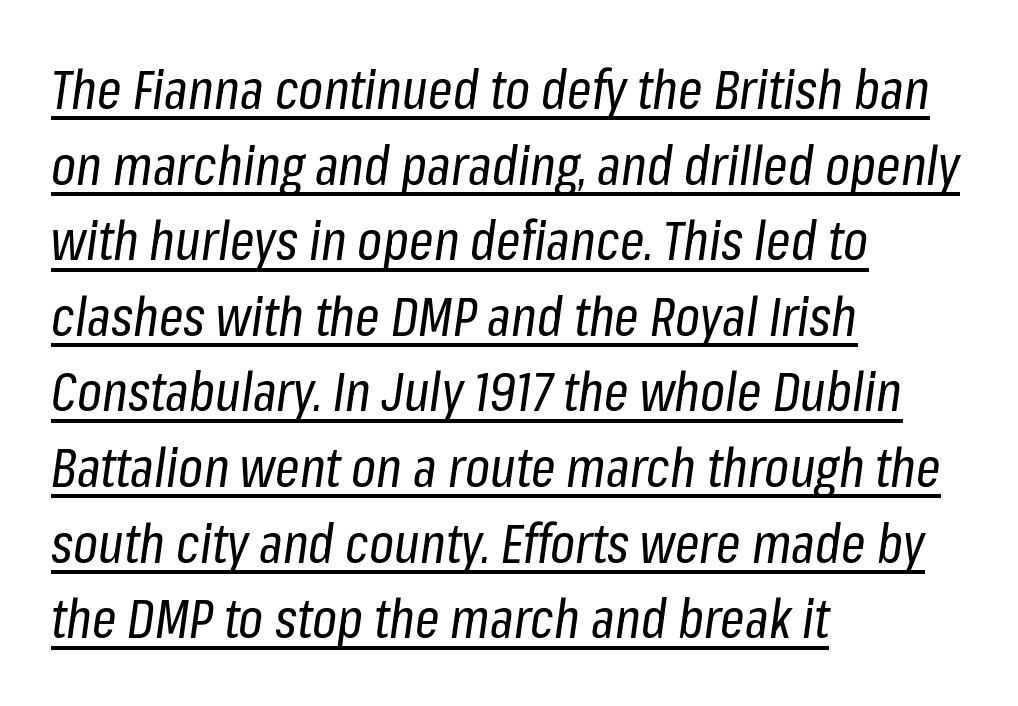
The face used here appears with an underline applied. Is this a heavy cut? Hardly; it is regular or lighter. The face used here has a pronounced slope to its letters. Alignment: flush left. Here the designer chose a conventional face with non-uniform glyph widths. The tracking reads as untouched default to a designer's eye.
